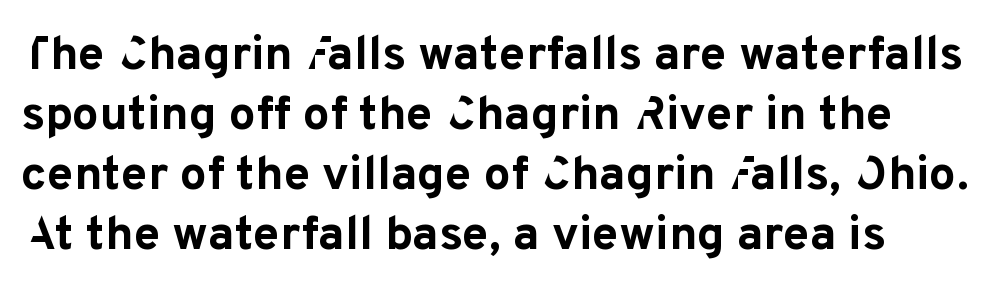
{"serif": "no", "italic": "no", "bold": "yes", "weight": "bold", "width": "normal", "stroke_contrast": "low", "x_height": "medium", "monospaced": "no", "underline": "no", "line_spacing": "normal", "line_spacing_ratio": 1.25, "letter_spacing": "normal", "letter_spacing_em": 0.0, "glyph_px": 48}
